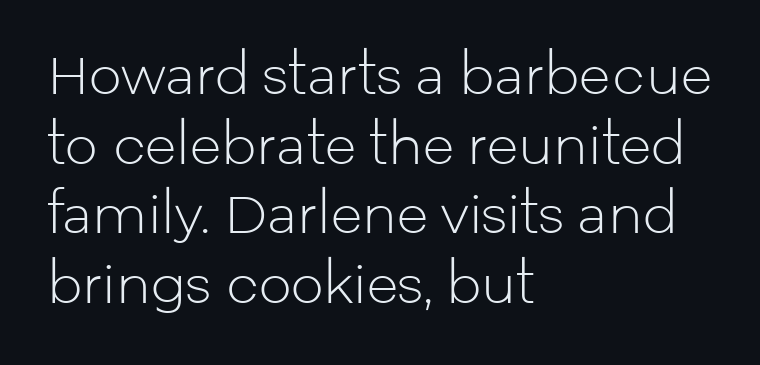
{"serif": "no", "italic": "no", "bold": "no", "weight": "light", "width": "normal", "stroke_contrast": "low", "x_height": "medium", "monospaced": "no", "underline": "no", "align": "left", "line_spacing": "normal", "line_spacing_ratio": 1.34, "letter_spacing": "normal", "letter_spacing_em": 0.0, "glyph_px": 52}
